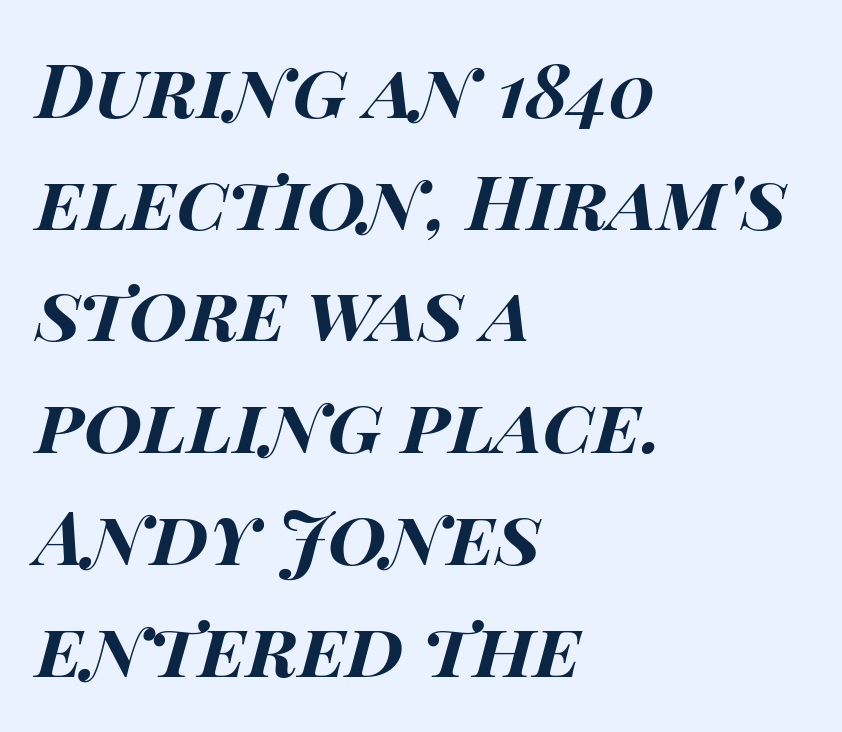
Q: Is the text bold? A: Yes.
Q: Is the text italic (slanted)? A: Yes, it leans right by about 14 degrees.
Q: Is the text underlined? A: No.
Q: How is the paragraph aligned? A: Left-aligned.
Q: Is the spacing between letters normal or unusually wide? A: Normal.
Q: Is the spacing between lines tight, normal or loose? A: Normal.
Q: Width (condensed, normal, or wide)? A: Wide.
Q: Stroke contrast? A: High.
Q: x-height? A: Large.
Q: Monospaced? A: No.
